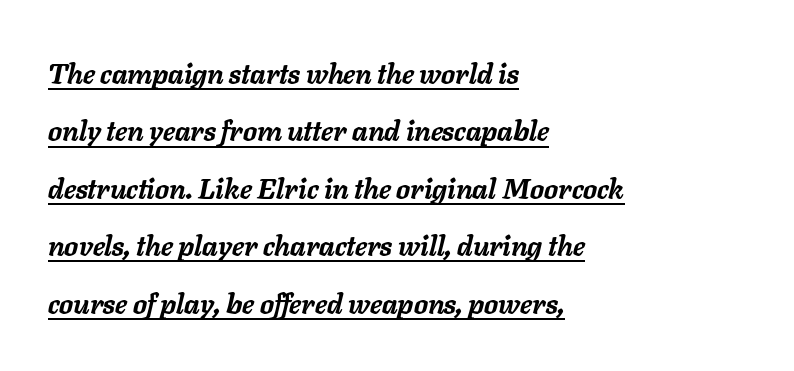
Q: Is the text bold? A: Yes.
Q: Is the text italic (slanted)? A: Yes, it leans right by about 11 degrees.
Q: Is the text underlined? A: Yes.
Q: How is the paragraph aligned? A: Left-aligned.
Q: Is the spacing between letters normal or unusually wide? A: Normal.
Q: Is the spacing between lines tight, normal or loose? A: Loose.
Q: Width (condensed, normal, or wide)? A: Normal.
Q: Stroke contrast? A: Low.
Q: x-height? A: Medium.
Q: Monospaced? A: No.
